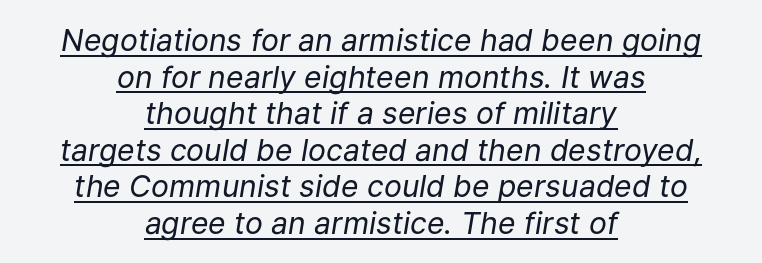
Q: Is the text bold? A: No.
Q: Is the text italic (slanted)? A: Yes, it leans right by about 9 degrees.
Q: Is the text underlined? A: Yes.
Q: How is the paragraph aligned? A: Centered.
Q: Is the spacing between letters normal or unusually wide? A: Normal.
Q: Width (condensed, normal, or wide)? A: Normal.
Q: Stroke contrast? A: Low.
Q: x-height? A: Medium.
Q: Monospaced? A: No.
